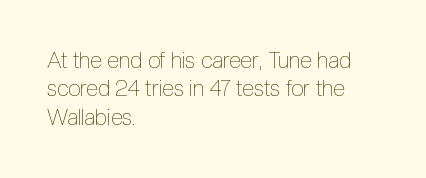
{"italic": "no", "bold": "no", "underline": "no", "align": "left", "line_spacing": "normal", "line_spacing_ratio": 1.29, "letter_spacing": "normal", "letter_spacing_em": 0.0, "glyph_px": 22}
